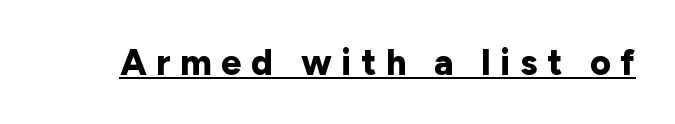
The image shows 36 px bold sans-serif type, upright; set unusually wide letter spacing (+0.27 em), underlined; low stroke contrast and a medium x-height.
